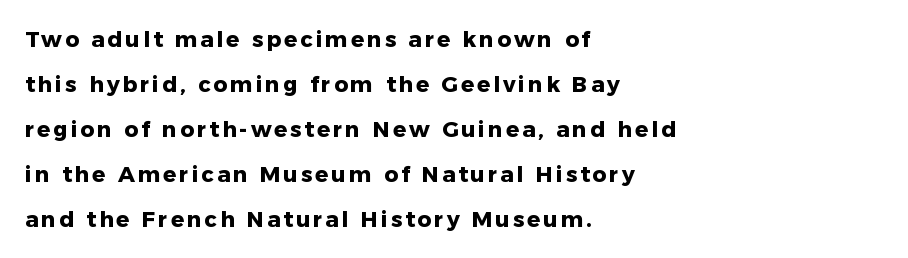
If you measured baseline to baseline, you'd find a long distance. Descender tails drop into unmarked territory. The rag falls on the right side of this text block. Thick stems and heavy bowls — unmistakably bold.
